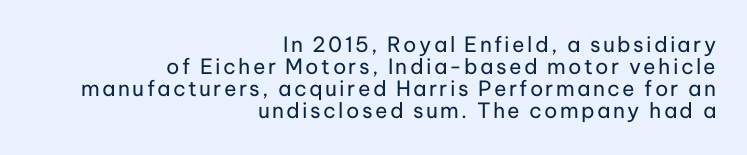
The image shows 21 px text type, upright; set right-aligned, tight line spacing (1.04x), not underlined.
